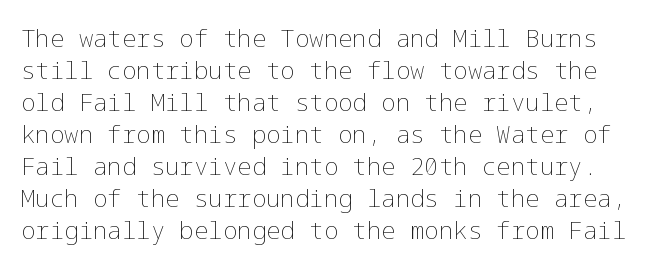
The image shows 24 px text type, upright; set normal line spacing (1.33x), normal letter spacing, not underlined.
